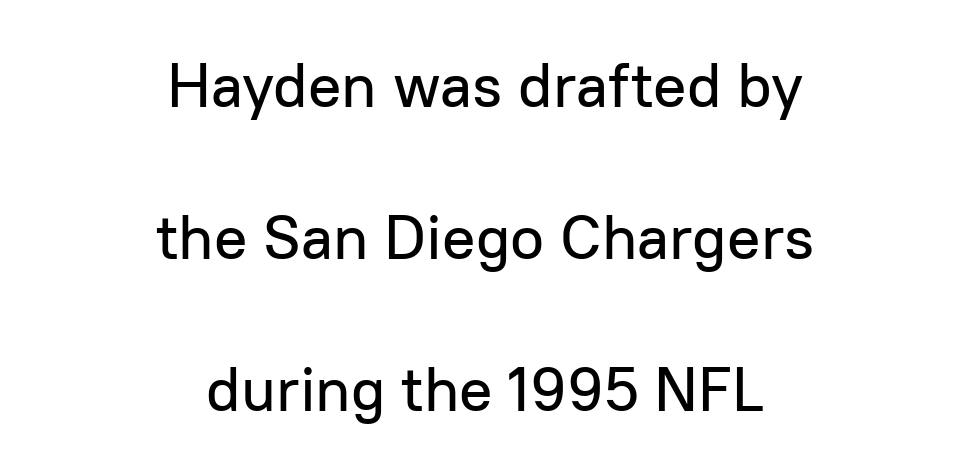
{"serif": "no", "italic": "no", "width": "normal", "stroke_contrast": "low", "x_height": "medium", "monospaced": "no", "underline": "no", "align": "center", "line_spacing": "loose", "line_spacing_ratio": 2.45, "letter_spacing": "normal", "letter_spacing_em": 0.0, "glyph_px": 62}
